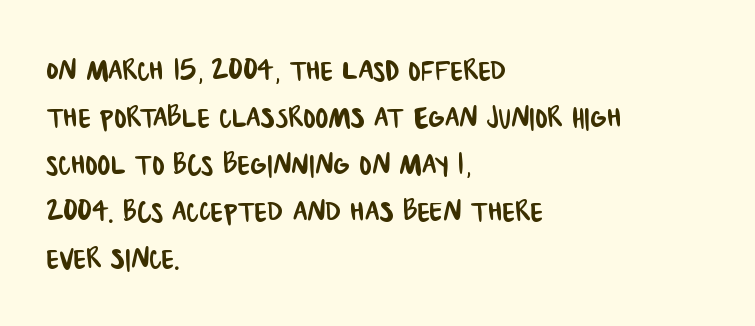
Q: Is the typeface a serif or a sans-serif typeface? A: Sans-serif.
Q: Is the text underlined? A: No.
Q: How is the paragraph aligned? A: Left-aligned.
Q: Is the spacing between letters normal or unusually wide? A: Normal.
Q: Is the spacing between lines tight, normal or loose? A: Normal.
Q: Width (condensed, normal, or wide)? A: Condensed.
Q: Stroke contrast? A: Low.
Q: x-height? A: Large.
Q: Monospaced? A: No.
